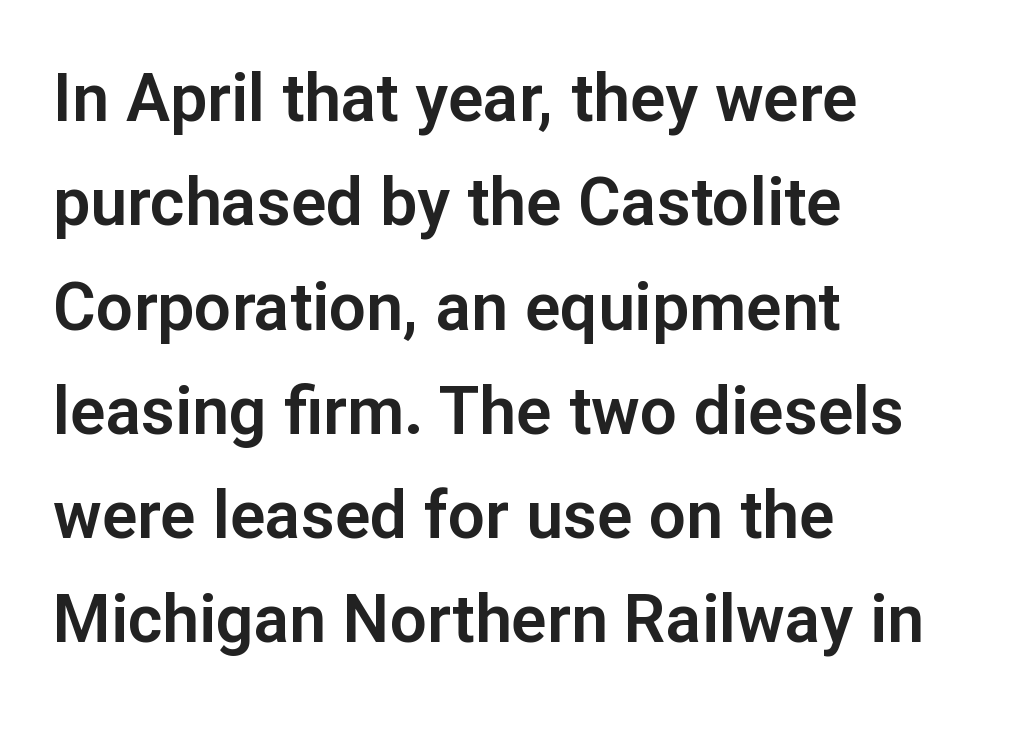
The image shows 66 px sans-serif type, upright; set left-aligned, normal line spacing (1.58x), normal letter spacing, not underlined; low stroke contrast and a medium x-height.
